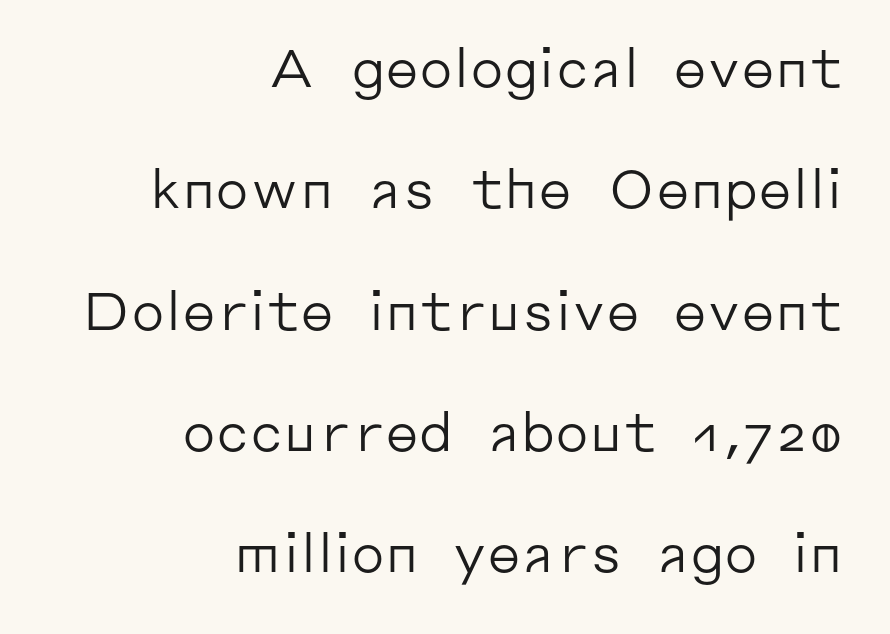
{"serif": "no", "italic": "no", "bold": "no", "weight": "regular", "width": "normal", "stroke_contrast": "low", "x_height": "medium", "monospaced": "no", "underline": "no", "align": "right", "line_spacing": "loose", "line_spacing_ratio": 2.29, "letter_spacing": "normal", "letter_spacing_em": 0.0, "glyph_px": 53}
